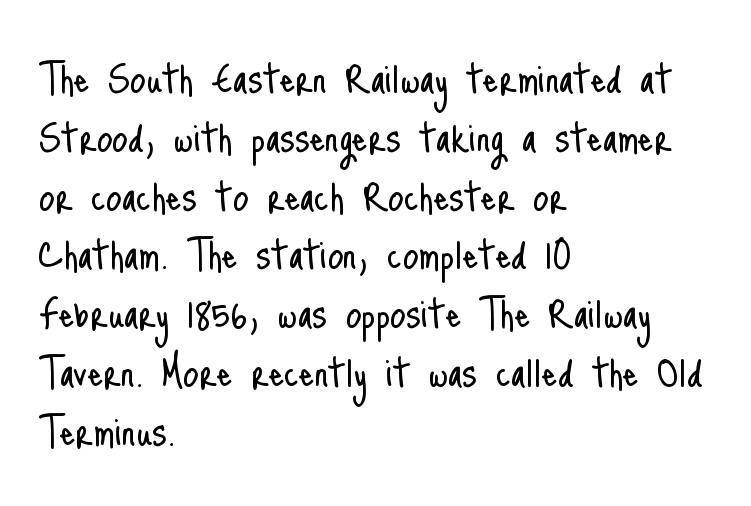
{"serif": "no", "italic": "no", "bold": "no", "weight": "light", "width": "condensed", "stroke_contrast": "low", "x_height": "small", "monospaced": "no", "underline": "no", "align": "left", "line_spacing_ratio": 1.2, "letter_spacing": "normal", "letter_spacing_em": 0.0, "glyph_px": 49}
